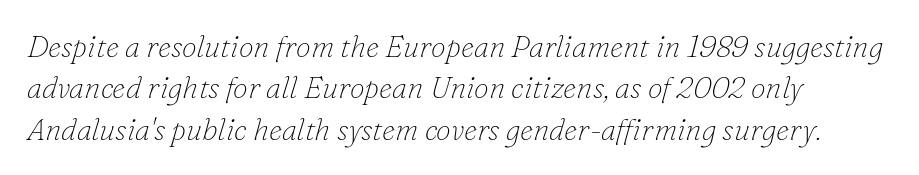
The image shows 30 px thin serif type, italic (leaning right); set left-aligned, normal line spacing (1.38x), normal letter spacing, not underlined; low stroke contrast and a small x-height.
